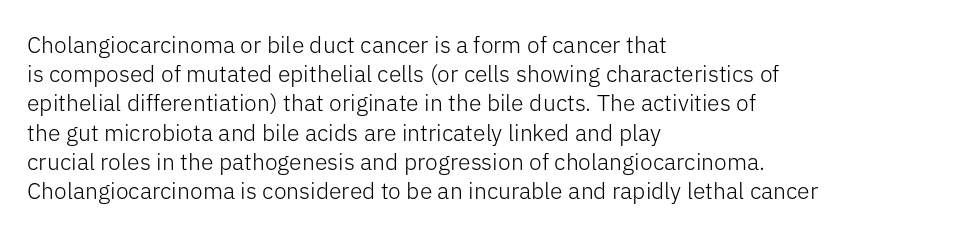
Q: Is the text bold? A: No.
Q: Is the text italic (slanted)? A: No, it is upright.
Q: Is the text underlined? A: No.
Q: How is the paragraph aligned? A: Left-aligned.
Q: Is the spacing between letters normal or unusually wide? A: Normal.
Q: Is the spacing between lines tight, normal or loose? A: Normal.
